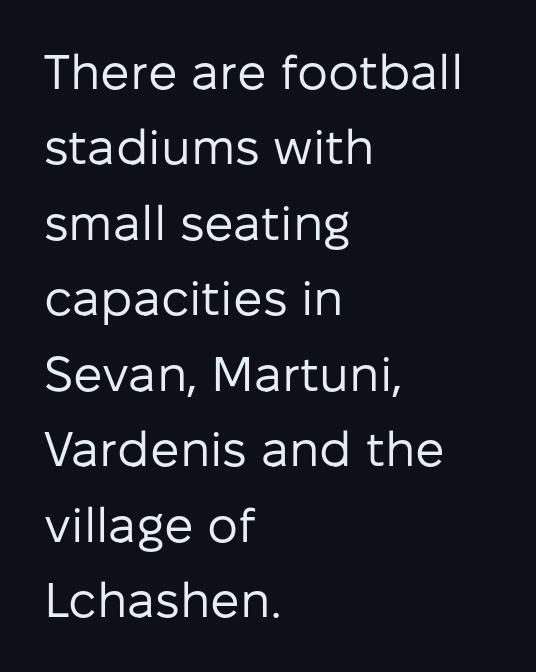
The image shows 49 px regular-weight sans-serif type, upright; set left-aligned, normal line spacing (1.54x), normal letter spacing, not underlined; low stroke contrast and a medium x-height.
